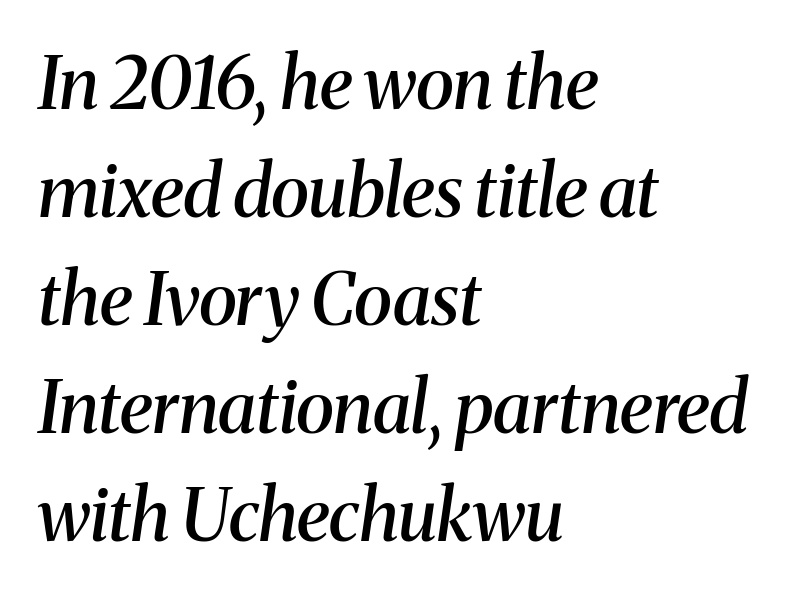
The image shows 72 px semibold serif type, italic (leaning right); set left-aligned, normal line spacing (1.5x), normal letter spacing, not underlined; medium stroke contrast and a medium x-height.
